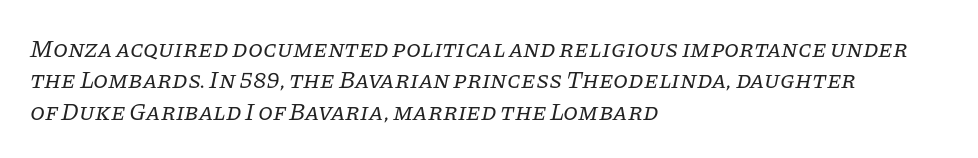
{"italic": "yes", "lean": "right", "slant_degrees": 11, "bold": "no", "underline": "no", "align": "left", "line_spacing": "normal", "line_spacing_ratio": 1.31, "letter_spacing": "normal", "letter_spacing_em": 0.0, "glyph_px": 24}
